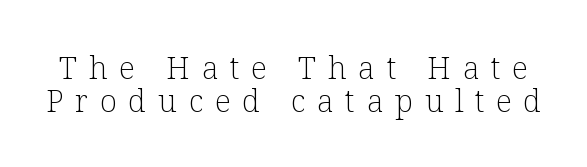
The image shows 31 px light serif type, upright; set tight line spacing (1.05x), unusually wide letter spacing (+0.38 em), not underlined; low stroke contrast and a medium x-height.
